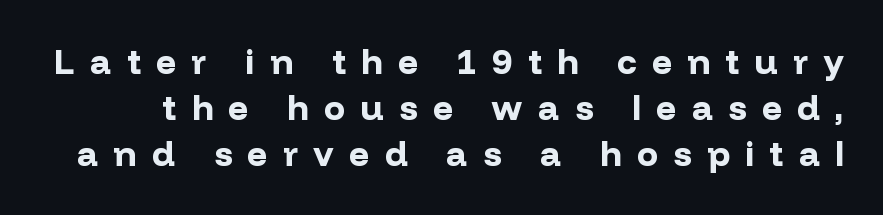
Q: Is the text bold? A: Yes.
Q: Is the text italic (slanted)? A: No, it is upright.
Q: Is the typeface a serif or a sans-serif typeface? A: Sans-serif.
Q: Is the text underlined? A: No.
Q: Is the spacing between letters normal or unusually wide? A: Unusually wide.
Q: Is the spacing between lines tight, normal or loose? A: Normal.
Q: Width (condensed, normal, or wide)? A: Normal.
Q: Stroke contrast? A: Low.
Q: x-height? A: Medium.
Q: Monospaced? A: No.
